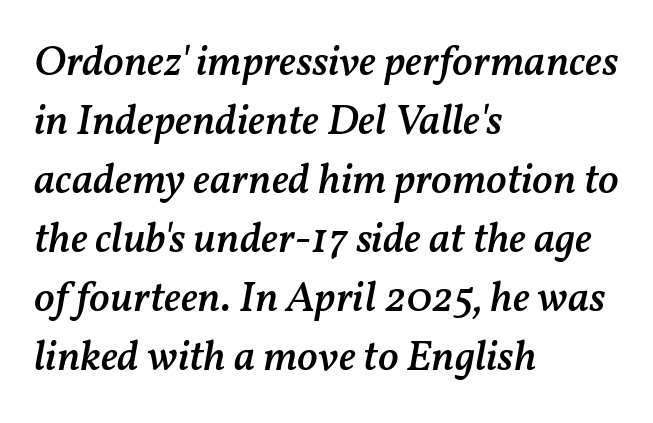
The image shows 43 px semibold type, italic (leaning right); set left-aligned, normal line spacing (1.37x), normal letter spacing, not underlined; medium stroke contrast and a medium x-height.
